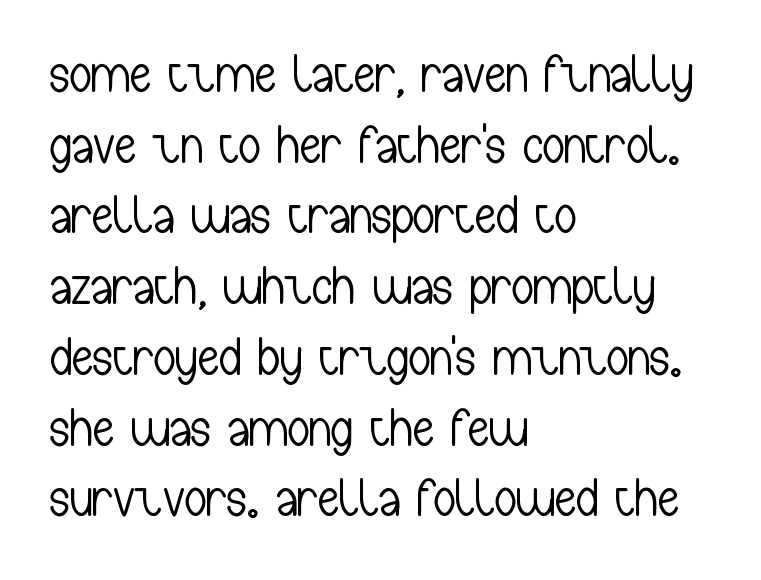
The image shows 54 px light, condensed sans-serif type, upright; set left-aligned, normal line spacing (1.31x), normal letter spacing, not underlined; low stroke contrast and a medium x-height.
